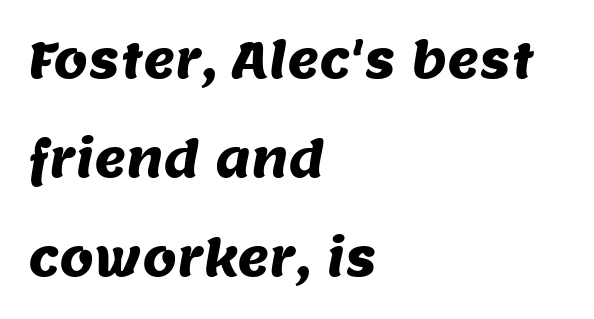
{"serif": "no", "width": "normal", "stroke_contrast": "medium", "x_height": "large", "monospaced": "no", "underline": "no", "align": "left", "line_spacing": "loose", "line_spacing_ratio": 2.02, "letter_spacing": "normal", "letter_spacing_em": 0.0, "glyph_px": 49}
